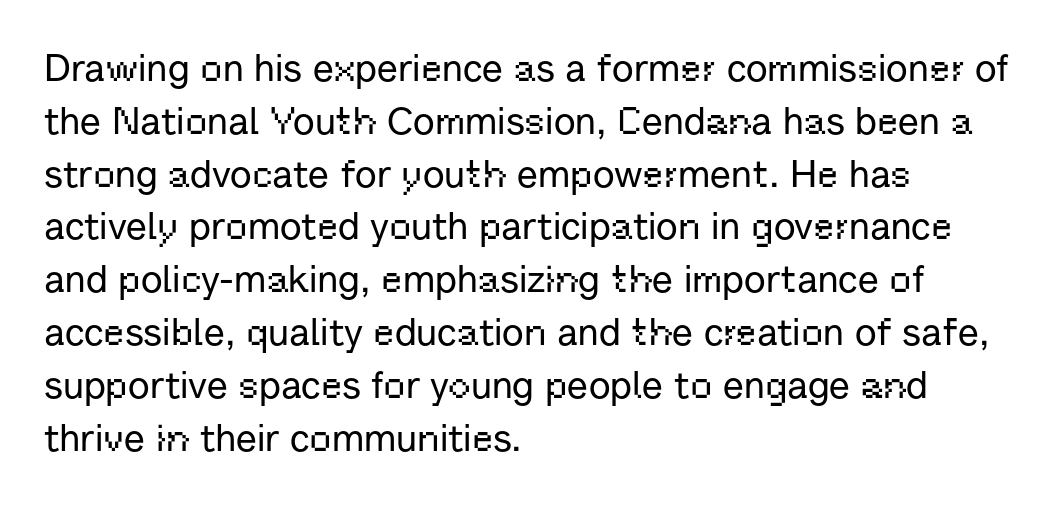
Q: Is the text italic (slanted)? A: No, it is upright.
Q: Is the typeface a serif or a sans-serif typeface? A: Sans-serif.
Q: Is the text underlined? A: No.
Q: How is the paragraph aligned? A: Left-aligned.
Q: Is the spacing between letters normal or unusually wide? A: Normal.
Q: Is the spacing between lines tight, normal or loose? A: Normal.
Q: Width (condensed, normal, or wide)? A: Normal.
Q: Stroke contrast? A: Low.
Q: x-height? A: Medium.
Q: Monospaced? A: No.
